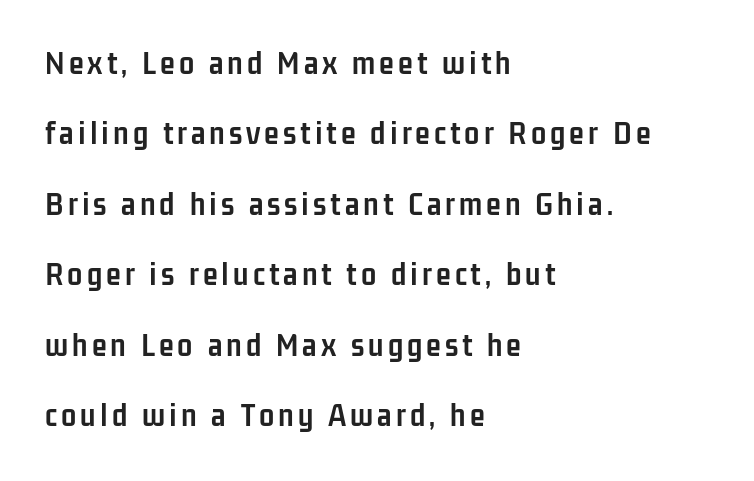
Posture: straight, roman, zero tilt. Varying glyph widths throughout — classic text-font behaviour. Beneath every word, the page is bare. Summary of vertical rhythm: relaxed, with wide interline spacing. As a designer I'd log this as weight 700, bold. The letters carry no serifs — their stems end cleanly without finishing strokes.
